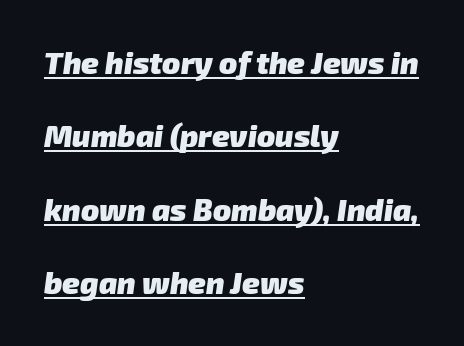
{"serif": "no", "bold": "yes", "weight": "heavy", "width": "normal", "stroke_contrast": "low", "x_height": "medium", "monospaced": "no", "underline": "yes", "align": "left", "line_spacing": "loose", "line_spacing_ratio": 2.45, "letter_spacing": "normal", "letter_spacing_em": 0.0, "glyph_px": 30}
